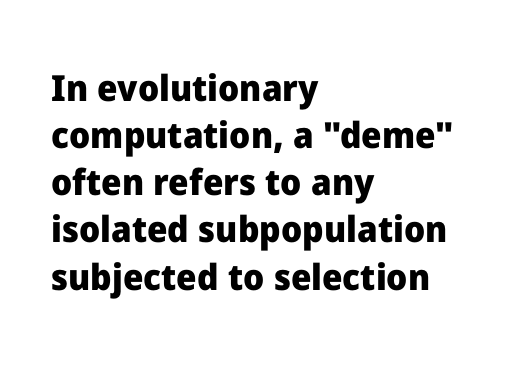
The image shows 36 px heavy sans-serif type, upright; set left-aligned, normal line spacing (1.31x), normal letter spacing, not underlined; low stroke contrast and a medium x-height.
